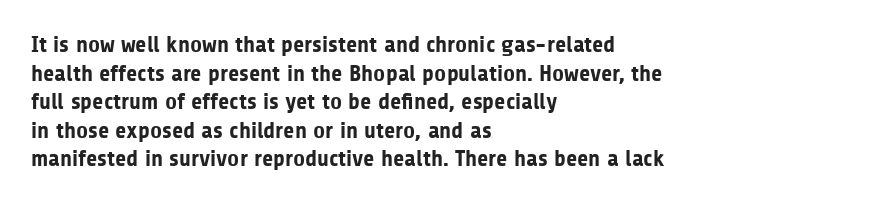
The image shows 23 px bold type, upright; set left-aligned, line spacing 1.24x, normal letter spacing, not underlined.
